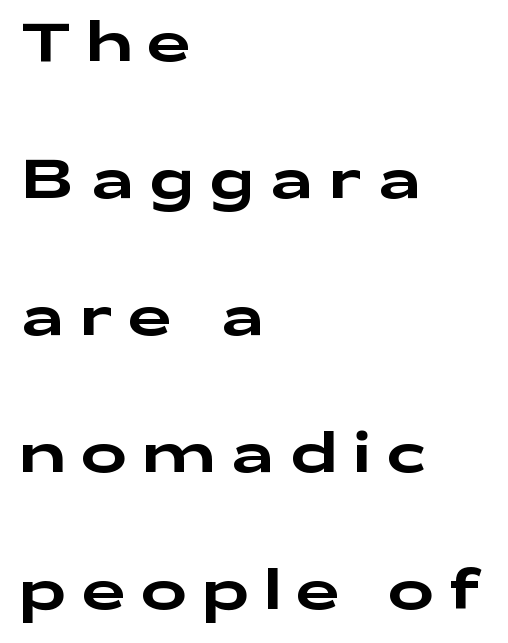
The zone under the glyphs is completely vacant. The passage shown stacks its lines with a broad gap. The letters carry no serifs — their stems end cleanly without finishing strokes. This sample has the flowing, uneven cadence of proportional lettering. Line starts are locked; line ends wander.
